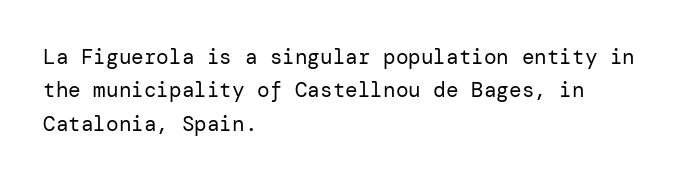
How would I describe the line gaps? Plain and ordinary. Weight: in the light-to-regular range. The type is set solid horizontally, with unmodified tracking. The lines are quadded left.
